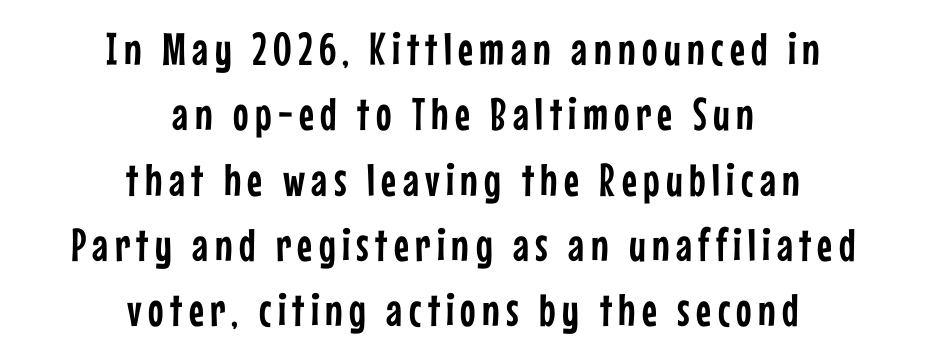
Q: Is the text italic (slanted)? A: No, it is upright.
Q: Is the typeface a serif or a sans-serif typeface? A: Sans-serif.
Q: Is the text underlined? A: No.
Q: How is the paragraph aligned? A: Centered.
Q: Is the spacing between lines tight, normal or loose? A: Normal.
Q: Width (condensed, normal, or wide)? A: Condensed.
Q: Stroke contrast? A: Low.
Q: x-height? A: Medium.
Q: Monospaced? A: No.
